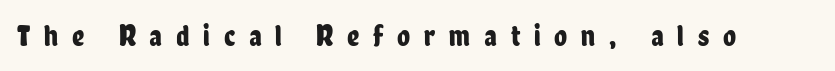
The image shows 30 px condensed sans-serif type, upright; set unusually wide letter spacing (+0.46 em), not underlined; low stroke contrast and a medium x-height.
